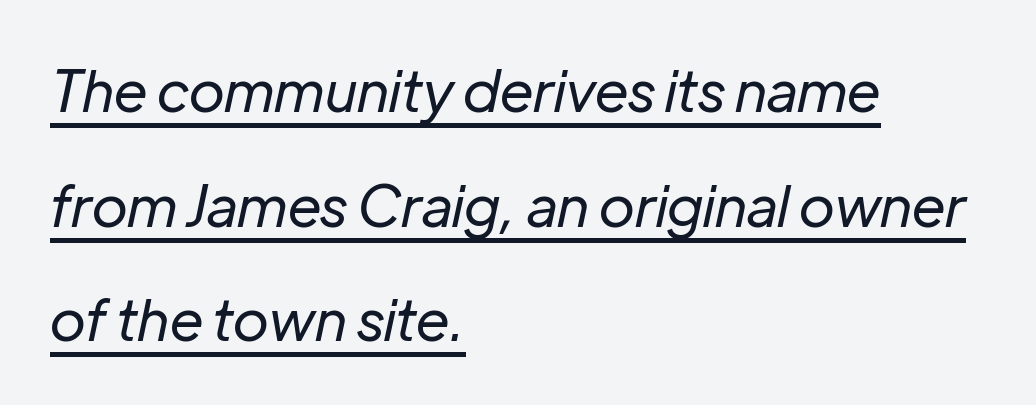
Honestly, the rows look like they've been pulled way apart. Beneath each row of characters lies a ruled line. Is this a fixed-width face? No — the glyphs have proportional, varying widths. The typesetter chose a ragged-right arrangement here.
